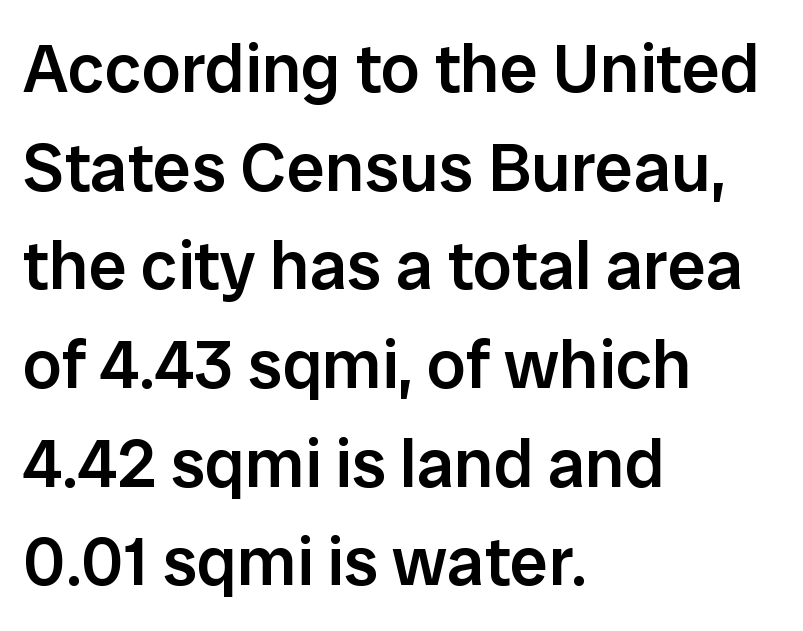
Short note: letters normally spaced. Anything drawn beneath the words? Only blank space. You can tell it's not italic because the verticals are truly vertical. The rendering shows plain stroke endings on the letterforms — a sans-serif design. A normal amount of white space separates one row of letters from the next. This sample has the flowing, uneven cadence of proportional lettering.
